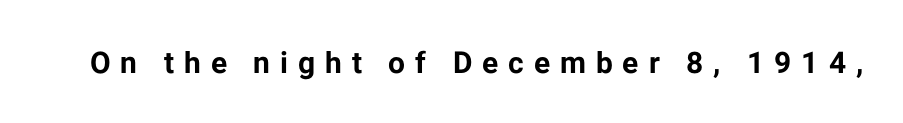
The image shows 30 px bold sans-serif type, upright; set unusually wide letter spacing (+0.33 em), not underlined; low stroke contrast and a medium x-height.
